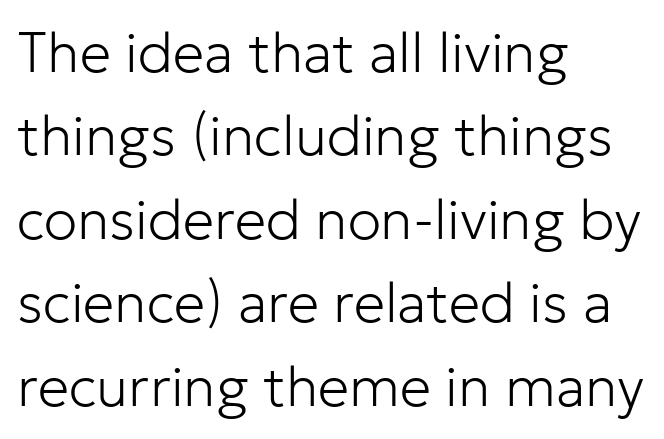
The image shows 56 px light sans-serif type, upright; set left-aligned, normal line spacing (1.49x), normal letter spacing, not underlined; low stroke contrast and a medium x-height.
